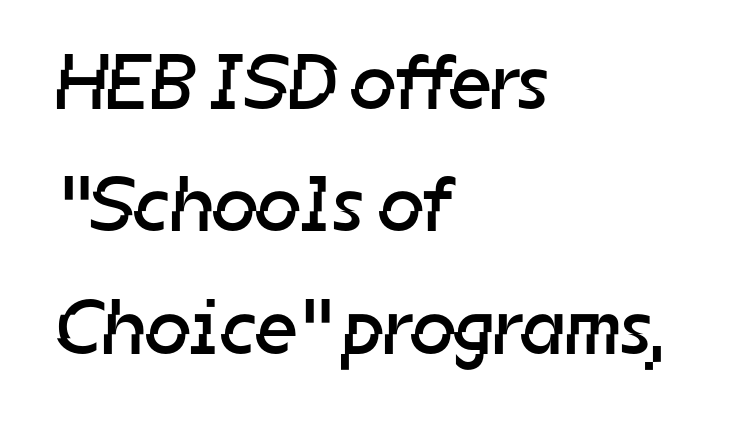
Regarding serifs, this sample does without them. The characters are drawn with everyday or finer stroke widths. A clean baseline with only descenders dipping below it. Every row of glyphs begins at an identical x-position on the left. Note the varied advance widths — an 'i' is clearly narrower than an 'm'. Successive baselines arrive at the customary interval.
